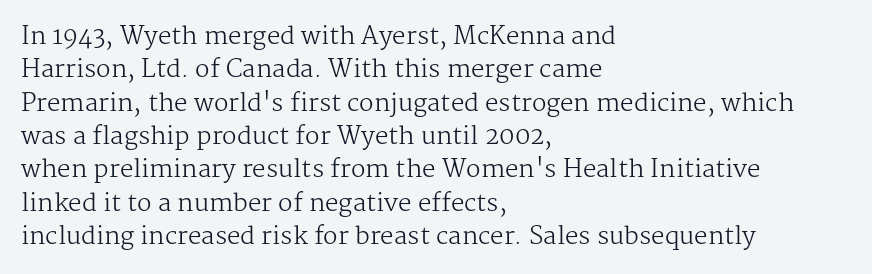
The letterforms sit at book weight or below. Posture: straight, roman, zero tilt. Tracking value appears to be zero — textbook default spacing. The passage shown stacks its lines at a standard gap. Is the block centered? No — it sits flush against the left margin. The foot of each line stays bare and open.
